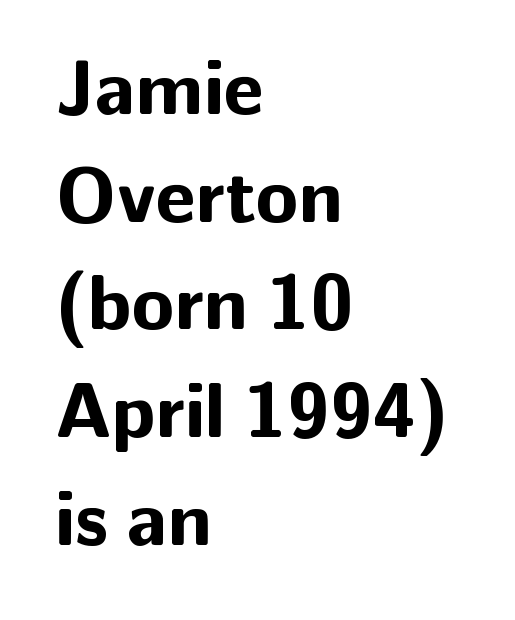
{"serif": "no", "italic": "no", "bold": "yes", "weight": "bold", "width": "normal", "stroke_contrast": "low", "x_height": "medium", "monospaced": "no", "underline": "no", "align": "left", "line_spacing": "normal", "line_spacing_ratio": 1.38, "letter_spacing": "normal", "letter_spacing_em": 0.0, "glyph_px": 78}
